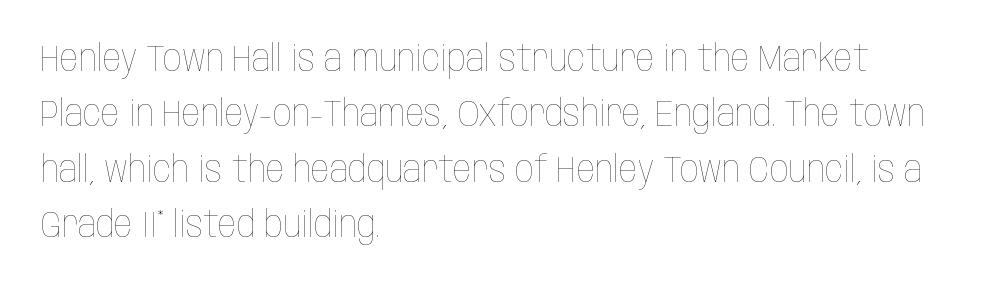
Short note: letters normally spaced. On a weight scale, this lands at 450 or below. The rendering uses a moderate line-height, typical for paragraphs. Posture: upright roman. Do the characters align in a grid? No, the font is proportional. Type without underlining.
